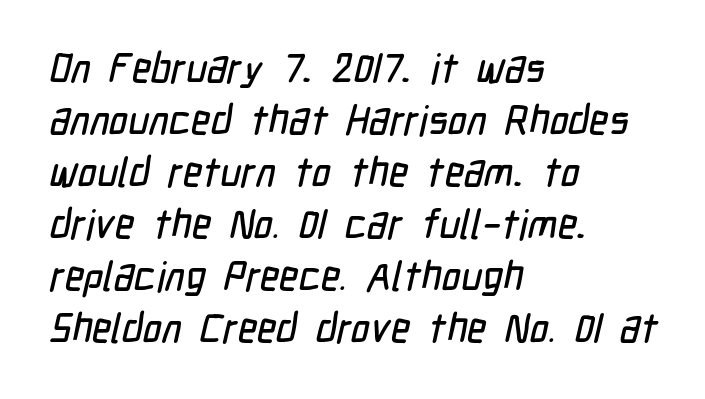
{"serif": "no", "width": "condensed", "stroke_contrast": "low", "x_height": "medium", "monospaced": "no", "underline": "no", "align": "left", "line_spacing": "normal", "line_spacing_ratio": 1.27, "letter_spacing": "normal", "letter_spacing_em": 0.0, "glyph_px": 41}
